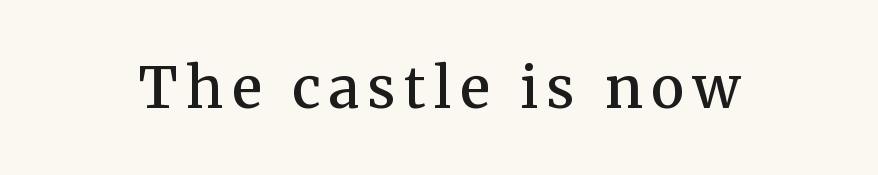
{"serif": "yes", "italic": "no", "bold": "semi", "weight": "semibold", "width": "normal", "stroke_contrast": "medium", "x_height": "medium", "monospaced": "no", "underline": "no", "glyph_px": 57}
